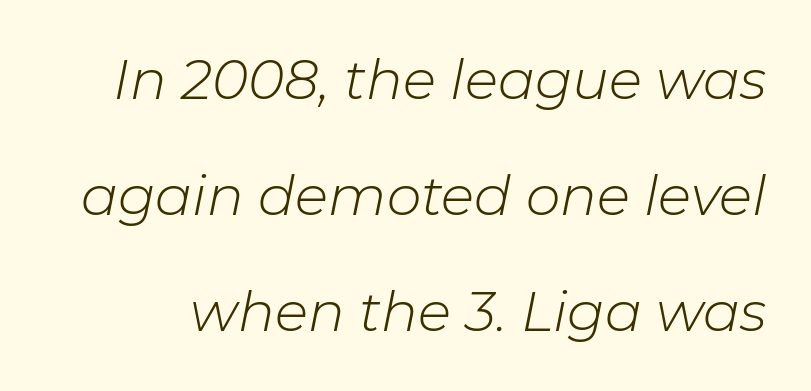
{"italic": "yes", "lean": "right", "slant_degrees": 11, "bold": "no", "weight": "light", "width": "normal", "stroke_contrast": "low", "x_height": "medium", "monospaced": "no", "underline": "no", "line_spacing": "loose", "line_spacing_ratio": 2.11, "letter_spacing": "normal", "letter_spacing_em": 0.0, "glyph_px": 55}
